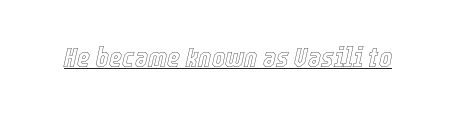
{"italic": "yes", "lean": "right", "slant_degrees": 12, "width": "condensed", "x_height": "medium", "monospaced": "no", "underline": "yes", "letter_spacing": "normal", "letter_spacing_em": 0.0, "glyph_px": 28}
